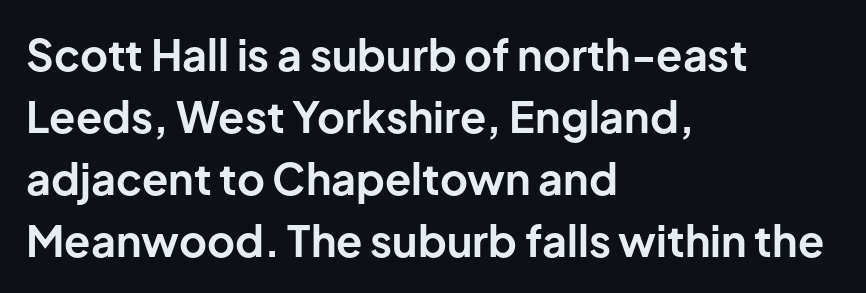
{"serif": "no", "italic": "no", "bold": "yes", "weight": "bold", "width": "normal", "stroke_contrast": "low", "x_height": "medium", "monospaced": "no", "underline": "no", "align": "left", "line_spacing": "normal", "line_spacing_ratio": 1.44, "letter_spacing": "normal", "letter_spacing_em": 0.0, "glyph_px": 43}
